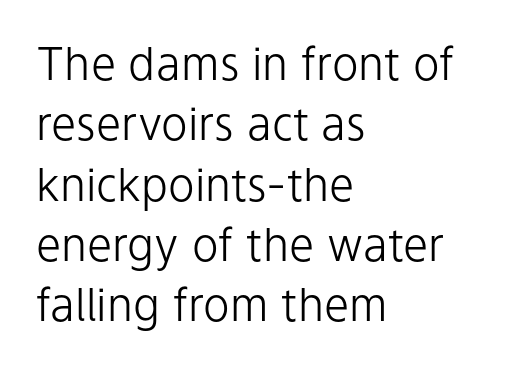
Note: no serifs on the glyphs. This sample has the flowing, uneven cadence of proportional lettering. A typesetter would call this zero additional tracking. Just letters on the line, the space beneath them empty. Summary of weight: not heavy and not bold.
